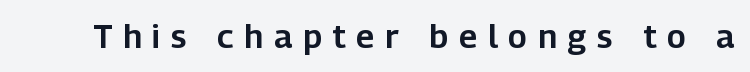
Q: Is the text italic (slanted)? A: No, it is upright.
Q: Is the typeface a serif or a sans-serif typeface? A: Sans-serif.
Q: Is the text underlined? A: No.
Q: Is the spacing between letters normal or unusually wide? A: Unusually wide.
Q: Width (condensed, normal, or wide)? A: Normal.
Q: Stroke contrast? A: Low.
Q: x-height? A: Medium.
Q: Monospaced? A: No.
